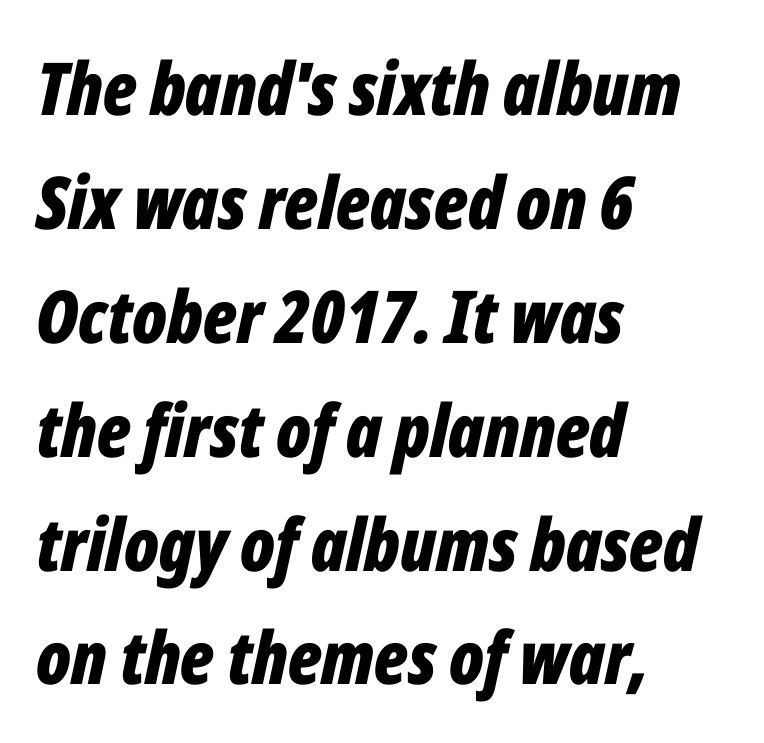
{"italic": "yes", "lean": "right", "slant_degrees": 12, "bold": "yes", "weight": "bold", "width": "condensed", "stroke_contrast": "low", "x_height": "medium", "monospaced": "no", "underline": "no", "align": "left", "line_spacing": "normal", "line_spacing_ratio": 1.56, "letter_spacing": "normal", "letter_spacing_em": 0.0, "glyph_px": 73}
